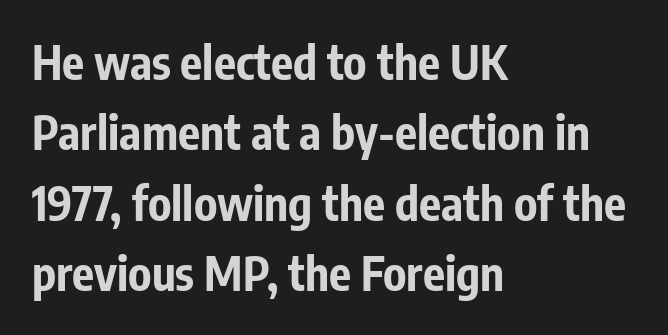
The image shows 46 px bold, condensed sans-serif type, upright; set left-aligned, normal line spacing (1.53x), normal letter spacing, not underlined; low stroke contrast and a medium x-height.
